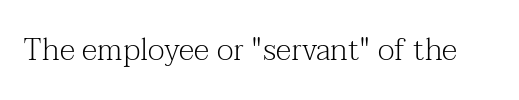
The image shows 31 px light serif type, upright; set normal letter spacing, not underlined; medium stroke contrast and a medium x-height.
